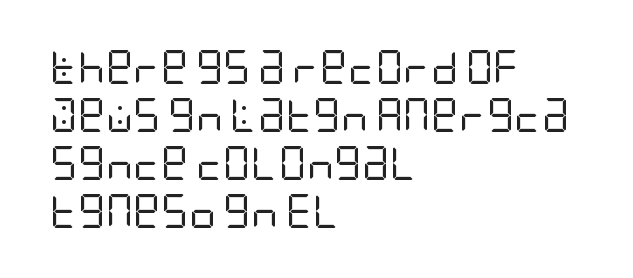
Italic: no, the glyphs are upright roman. The strokes are not fattened; the text isn't bold. Casual observation: everything's shoved over to the left. Does extra space separate the letters? No, they use regular spacing.
